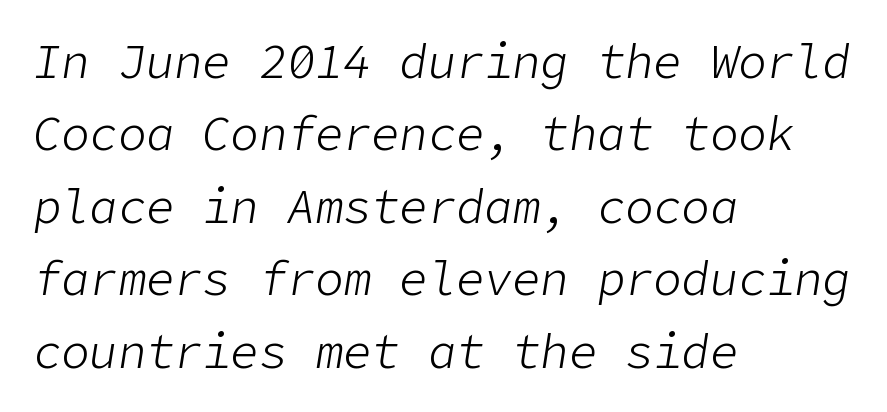
Q: Is the text bold? A: No.
Q: Is the text italic (slanted)? A: Yes, it leans right by about 9 degrees.
Q: Is the text underlined? A: No.
Q: How is the paragraph aligned? A: Left-aligned.
Q: Is the spacing between letters normal or unusually wide? A: Normal.
Q: Is the spacing between lines tight, normal or loose? A: Normal.
Q: Width (condensed, normal, or wide)? A: Normal.
Q: Stroke contrast? A: Low.
Q: x-height? A: Medium.
